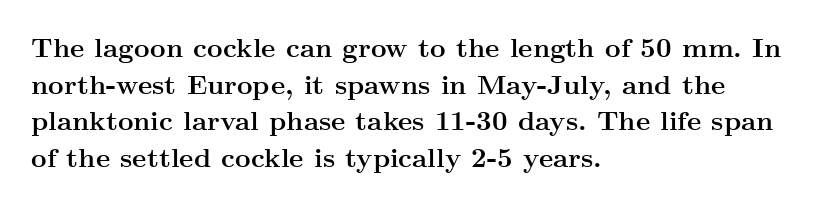
{"italic": "no", "bold": "yes", "underline": "no", "align": "left", "line_spacing": "normal", "line_spacing_ratio": 1.36, "letter_spacing": "normal", "letter_spacing_em": 0.0, "glyph_px": 27}
